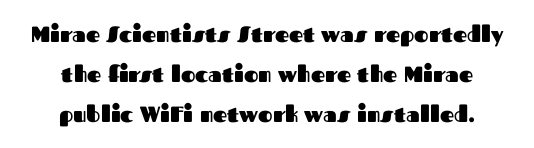
{"italic": "no", "bold": "yes", "underline": "no", "align": "center", "line_spacing_ratio": 1.81, "letter_spacing": "normal", "letter_spacing_em": 0.0, "glyph_px": 22}
